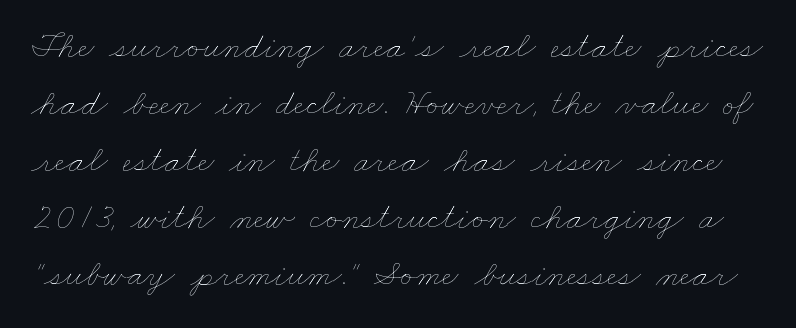
{"bold": "no", "weight": "thin", "width": "wide", "stroke_contrast": "low", "x_height": "small", "monospaced": "no", "underline": "no", "line_spacing": "normal", "line_spacing_ratio": 1.54, "letter_spacing": "normal", "letter_spacing_em": 0.0, "glyph_px": 37}
